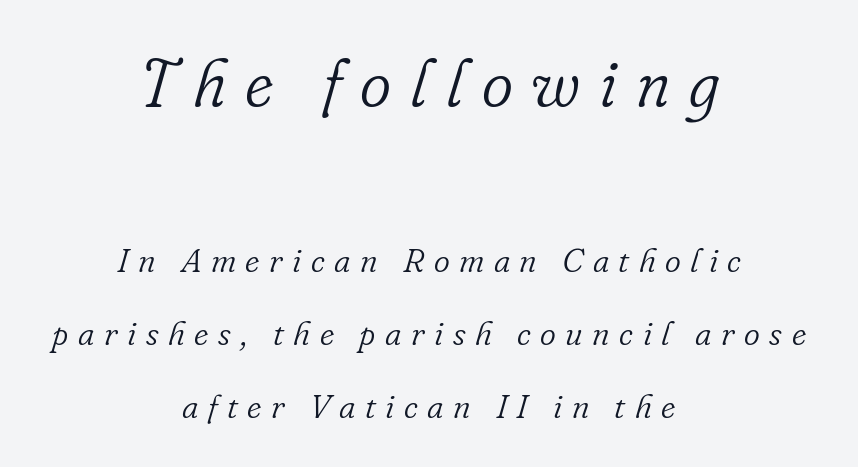
Serifs: yes, visible at the terminals of the letterforms. The rendering positions every line midway between the sides. Regarding leading, the lines here are spaced well apart. The cut favours lightness, reaching ordinary text weight at its darkest.
